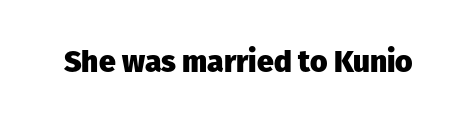
Q: Is the text bold? A: Yes.
Q: Is the text italic (slanted)? A: No, it is upright.
Q: Is the typeface a serif or a sans-serif typeface? A: Sans-serif.
Q: Is the text underlined? A: No.
Q: Is the spacing between letters normal or unusually wide? A: Normal.
Q: Width (condensed, normal, or wide)? A: Normal.
Q: Stroke contrast? A: Low.
Q: x-height? A: Medium.
Q: Monospaced? A: No.
